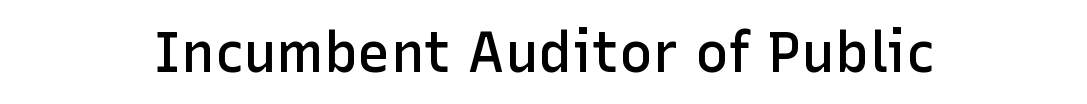
Descender tails drop into unmarked territory. Every row of glyphs is offset so its center matches the block's center. Each letter keeps its own natural width here, so spacing adapts to shape. The lettering holds an erect, upright posture throughout. Does extra space separate the letters? No, they use regular spacing.
